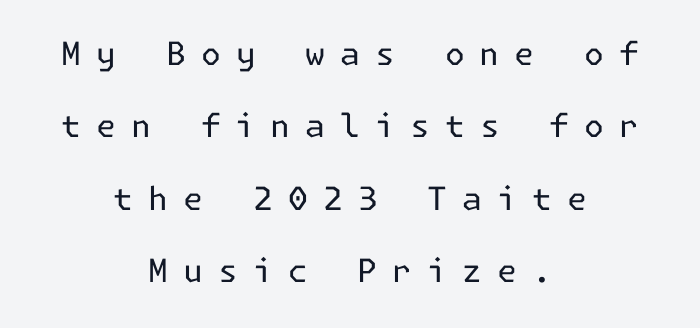
The image shows 32 px regular-weight sans-serif type, upright; set centered, loose line spacing (2.26x), unusually wide letter spacing (+0.47 em), not underlined; low stroke contrast and a medium x-height.
